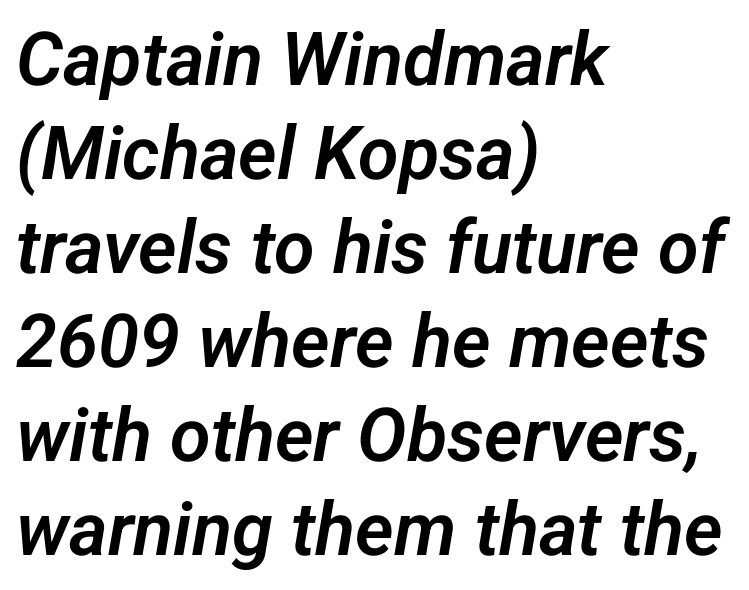
Regarding serifs, this sample does without them. Vertically, the passage feels balanced, rows spaced as you'd expect. This rendering leaves character spacing at its baseline value. Looks like regular typesetting: each glyph gets only the width it needs.
